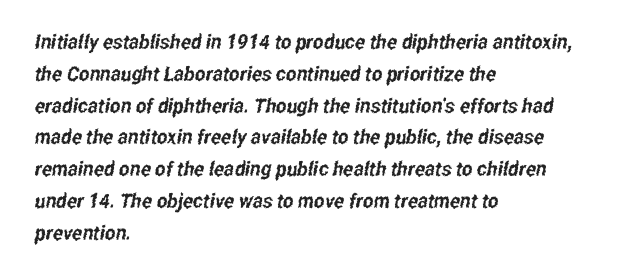
The image shows 20 px text type; set left-aligned, normal line spacing (1.59x), normal letter spacing, not underlined.
